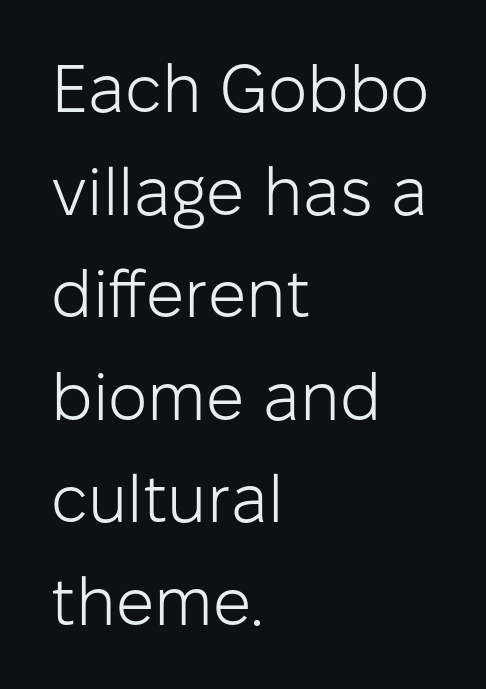
The passage shown is typeset with a sans-serif family. The compositor pushed each line to the left boundary. The glyphs are unaccompanied by any horizontal stroke below them. The letterforms sit at book weight or below. Rows of type keep a routine distance in the vertical direction. Look at the tracking — it's just the regular setting, nothing added.
